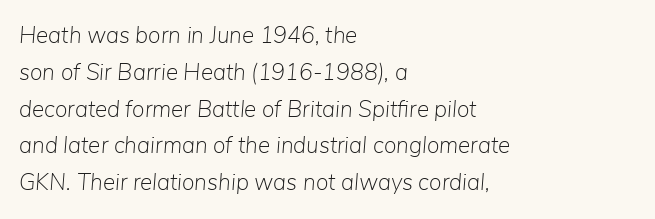
The image shows 23 px text type, italic (leaning right); set left-aligned, normal line spacing (1.6x), normal letter spacing, not underlined.
